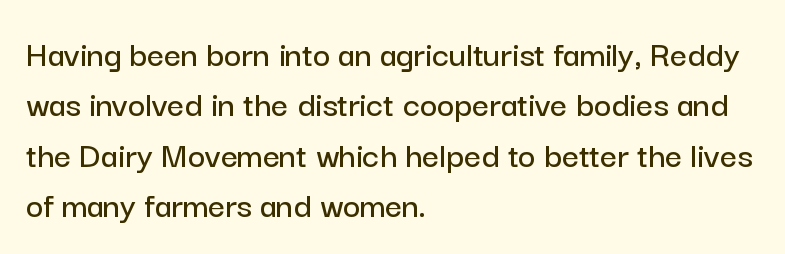
Each letter keeps its own natural width here, so spacing adapts to shape. The block of text has a typical density, with ordinary space between rows. A roman cut, with each character standing at attention. Beneath every word, the page is bare. These lines are composed in type without serifs. Inter-character spacing is left at the font's built-in metrics.
